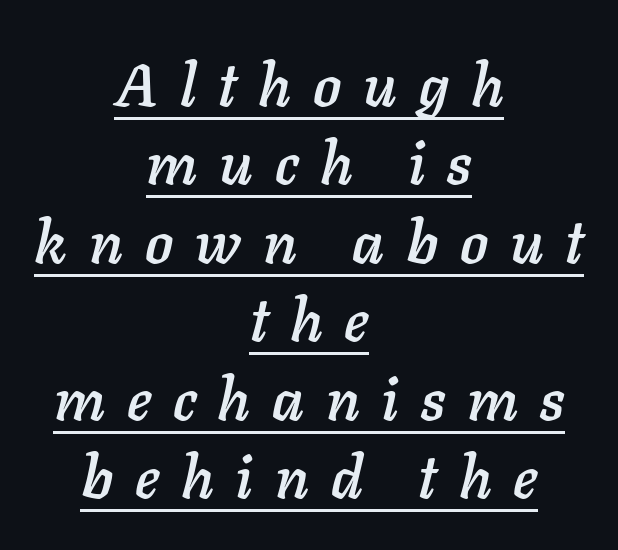
{"italic": "yes", "lean": "right", "slant_degrees": 11, "width": "normal", "stroke_contrast": "low", "x_height": "medium", "monospaced": "no", "underline": "yes", "align": "center", "line_spacing": "normal", "line_spacing_ratio": 1.33, "letter_spacing": "wide", "letter_spacing_em": 0.37, "glyph_px": 59}
